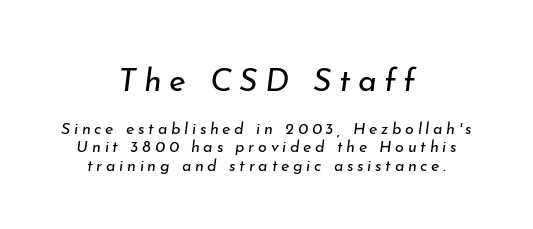
Q: Is the text bold? A: No.
Q: Is the text italic (slanted)? A: Yes, it leans right by about 7 degrees.
Q: Is the text underlined? A: No.
Q: How is the paragraph aligned? A: Centered.
Q: Is the spacing between letters normal or unusually wide? A: Unusually wide.
Q: Is the spacing between lines tight, normal or loose? A: Tight.
Q: Which block of text is set in a larger size, the first (top) or the second (bottom)? A: The first (top) one.
Q: Width (condensed, normal, or wide)? A: Normal.
Q: Stroke contrast? A: Low.
Q: x-height? A: Small.
Q: Monospaced? A: No.
